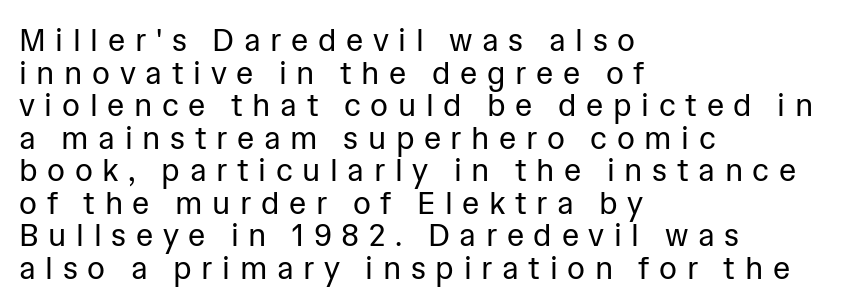
The typesetting does not lean heavy: it is not bold. Caption: expanded tracking, letters set apart. In terms of leading, this rendering errs on the cramped side. The font family rendered here belongs to the sans-serif group. These lines stack with their left ends in a neat column. You could not count columns in this text — the font is proportionally spaced.
